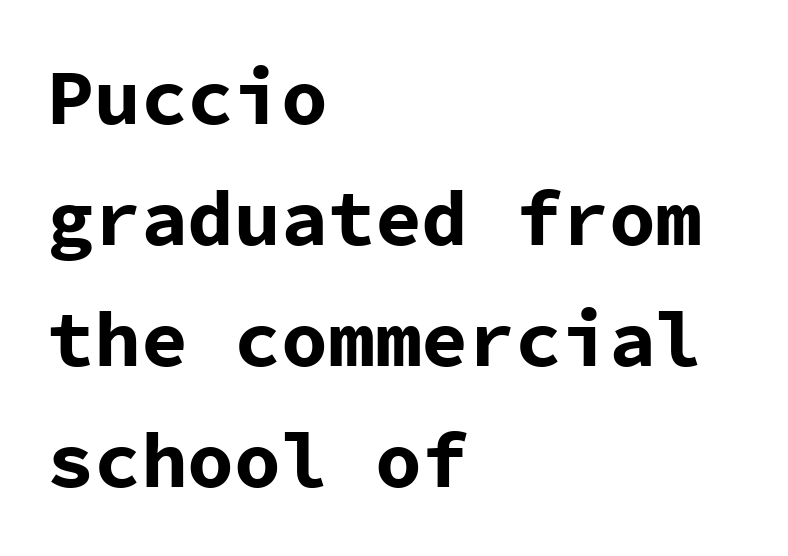
Q: Is the text bold? A: Yes.
Q: Is the text italic (slanted)? A: No, it is upright.
Q: Is the typeface a serif or a sans-serif typeface? A: Sans-serif.
Q: Is the text underlined? A: No.
Q: How is the paragraph aligned? A: Left-aligned.
Q: Is the spacing between letters normal or unusually wide? A: Normal.
Q: Is the spacing between lines tight, normal or loose? A: Normal.
Q: Width (condensed, normal, or wide)? A: Normal.
Q: Stroke contrast? A: Low.
Q: x-height? A: Medium.
Q: Monospaced? A: Yes.
